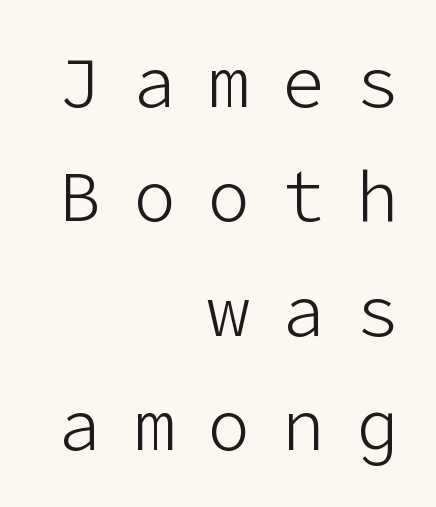
Tall strokes in this sample are plumb rather than angled. The specimen omits any rule beneath the text block's lines. The passage shown is not bold in any degree. Horizontal bands of white between lines are of average thickness.
